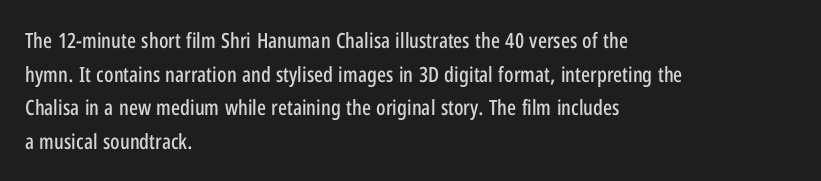
Between one letter and the next there's only the usual sliver of space. The baseline area is clear. Vertically, the passage feels balanced, rows spaced as you'd expect. This sample is left-justified, so line endings fall wherever the words run out.
